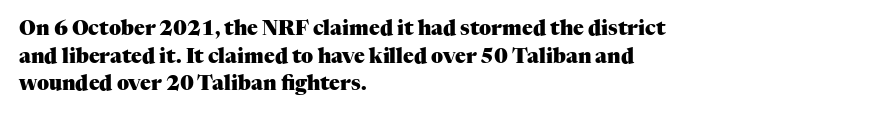
The image shows 20 px bold type, upright; set left-aligned, normal line spacing (1.38x), normal letter spacing, not underlined.
